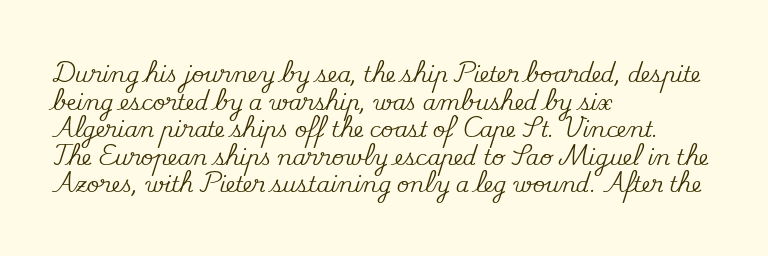
Q: Is the text italic (slanted)? A: Yes.
Q: Is the text underlined? A: No.
Q: How is the paragraph aligned? A: Left-aligned.
Q: Is the spacing between letters normal or unusually wide? A: Normal.
Q: Is the spacing between lines tight, normal or loose? A: Normal.
